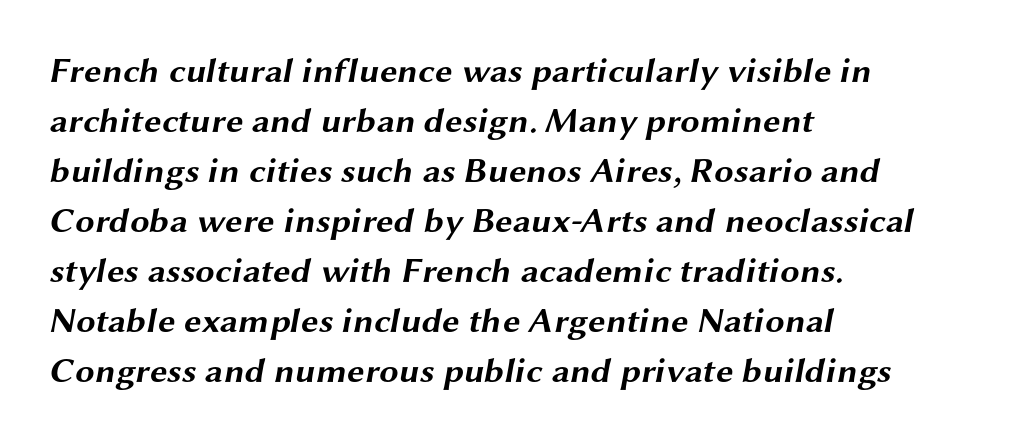
The image shows 35 px bold, wide sans-serif type; set left-aligned, normal line spacing (1.43x), normal letter spacing, not underlined; medium stroke contrast and a medium x-height.
